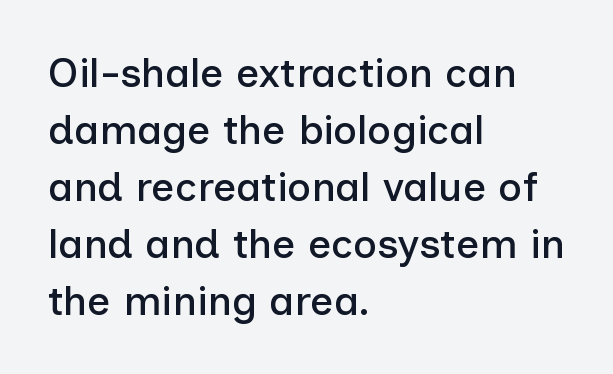
The image shows 41 px sans-serif type, upright; set left-aligned, normal line spacing (1.39x), normal letter spacing, not underlined; low stroke contrast and a medium x-height.
